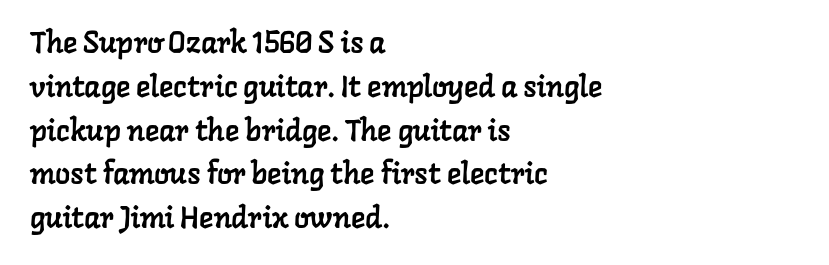
The image shows 30 px serif type; set left-aligned, normal line spacing (1.46x), normal letter spacing, not underlined; low stroke contrast and a medium x-height.
